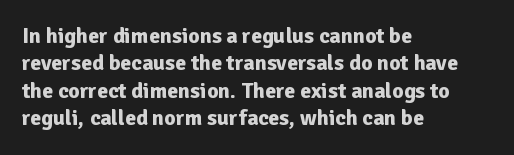
The image shows 22 px bold type, upright; set left-aligned, normal line spacing (1.25x), normal letter spacing, not underlined.
